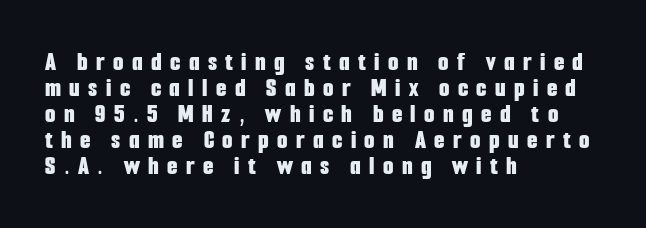
The image shows 27 px bold type, upright; set left-aligned, tight line spacing (0.96x), unusually wide letter spacing (+0.31 em), not underlined.
